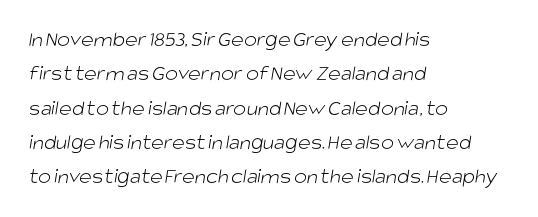
Q: Is the text bold? A: No.
Q: Is the text underlined? A: No.
Q: How is the paragraph aligned? A: Left-aligned.
Q: Is the spacing between letters normal or unusually wide? A: Normal.
Q: Is the spacing between lines tight, normal or loose? A: Normal.
